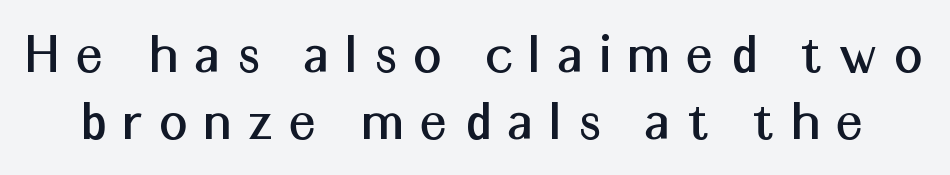
The image shows 60 px sans-serif type, upright; set tight line spacing (1.11x), unusually wide letter spacing (+0.3 em), not underlined; medium stroke contrast and a medium x-height.
